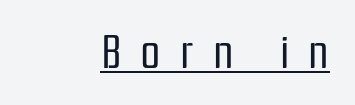
{"serif": "no", "italic": "no", "bold": "no", "weight": "regular", "width": "condensed", "stroke_contrast": "low", "x_height": "medium", "monospaced": "no", "underline": "yes", "letter_spacing": "wide", "letter_spacing_em": 0.42, "glyph_px": 45}
